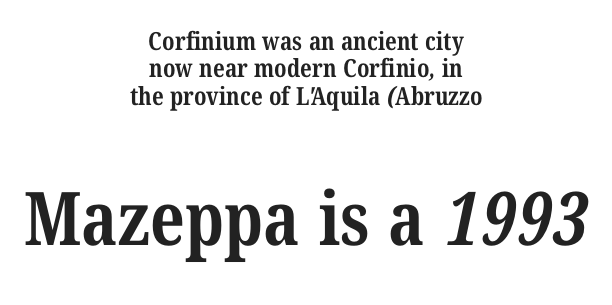
These lines stack symmetrically, like a column narrowing and widening about its center. Weight check: bold — yes, fully. Does the leading feel generous? Not at all — it's pinched. Think of a printed novel: that variable character pitch is what you see here. Glance below the letters and you will spot only blank space. Size hierarchy here favors the trailing block over the leading one.
